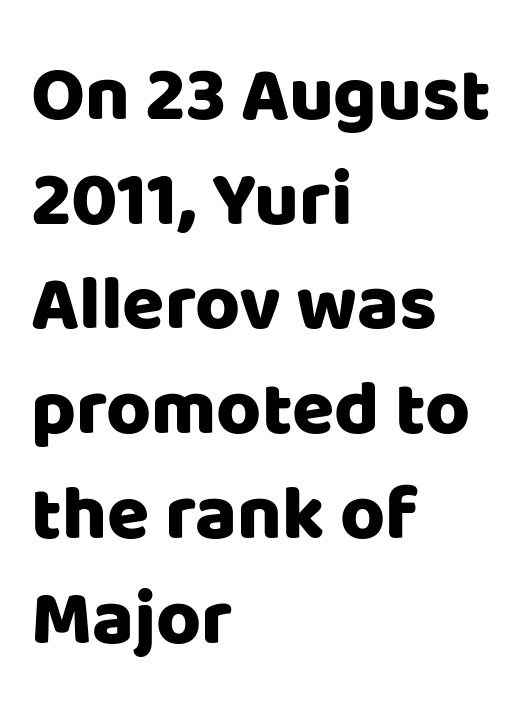
{"serif": "no", "italic": "no", "width": "normal", "stroke_contrast": "low", "x_height": "large", "monospaced": "no", "underline": "no", "align": "left", "line_spacing": "normal", "line_spacing_ratio": 1.36, "letter_spacing": "normal", "letter_spacing_em": 0.0, "glyph_px": 77}
